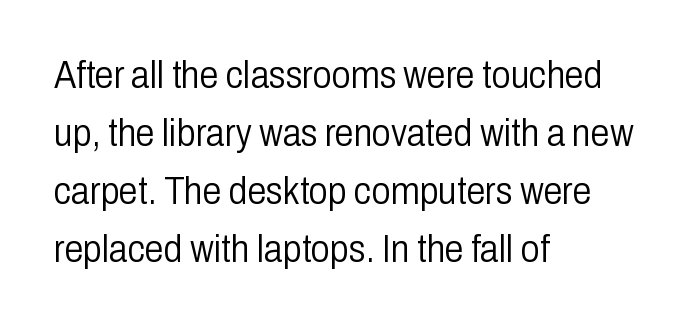
Q: Is the text bold? A: No.
Q: Is the text italic (slanted)? A: No, it is upright.
Q: Is the typeface a serif or a sans-serif typeface? A: Sans-serif.
Q: Is the text underlined? A: No.
Q: How is the paragraph aligned? A: Left-aligned.
Q: Is the spacing between letters normal or unusually wide? A: Normal.
Q: Is the spacing between lines tight, normal or loose? A: Normal.
Q: Width (condensed, normal, or wide)? A: Condensed.
Q: Stroke contrast? A: Low.
Q: x-height? A: Medium.
Q: Monospaced? A: No.
